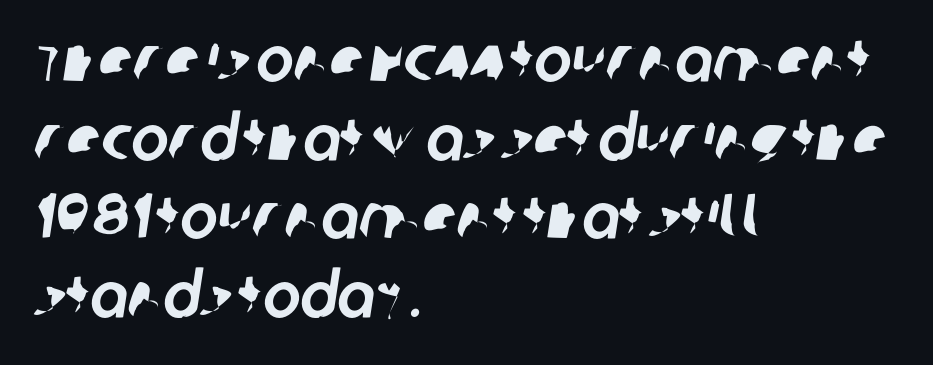
{"serif": "no", "width": "normal", "stroke_contrast": "low", "x_height": "large", "monospaced": "no", "underline": "no", "align": "left", "line_spacing": "normal", "line_spacing_ratio": 1.25, "letter_spacing": "normal", "letter_spacing_em": 0.0, "glyph_px": 63}
